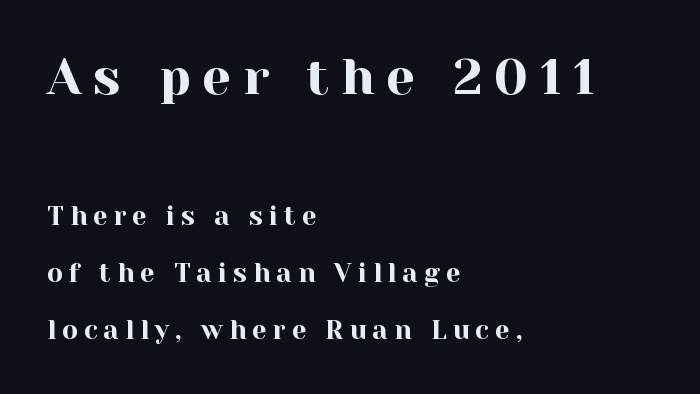
{"serif": "yes", "italic": "no", "width": "normal", "x_height": "medium", "monospaced": "no", "underline": "no", "align": "left", "line_spacing": "loose", "line_spacing_ratio": 2.21, "letter_spacing": "wide", "letter_spacing_em": 0.23, "larger_block": "first", "size_ratio": 1.96, "glyph_px": 51}
